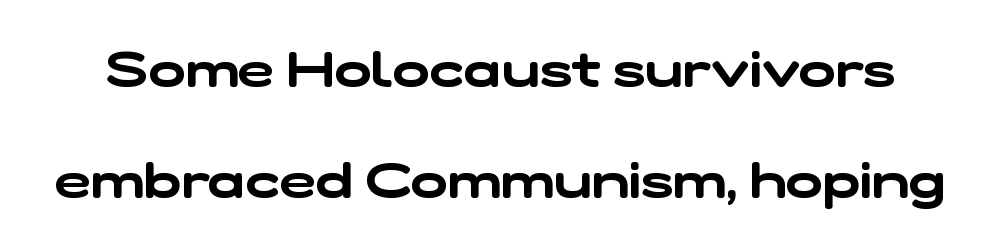
Nobody touched the tracking dial on this one. To sum up the face: it is a sans, with no serifs. Here the designer chose a conventional face with non-uniform glyph widths. A great deal of white space separates one row of letters from the next. Check the space under the baseline: it is left empty.
